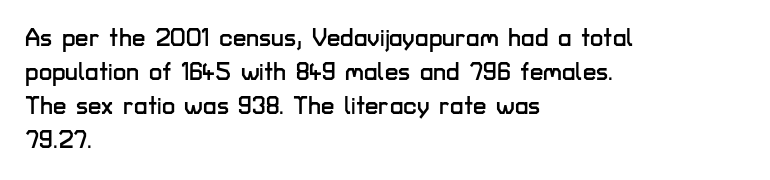
{"italic": "no", "underline": "no", "align": "left", "line_spacing": "normal", "line_spacing_ratio": 1.42, "letter_spacing": "normal", "letter_spacing_em": 0.0, "glyph_px": 24}
